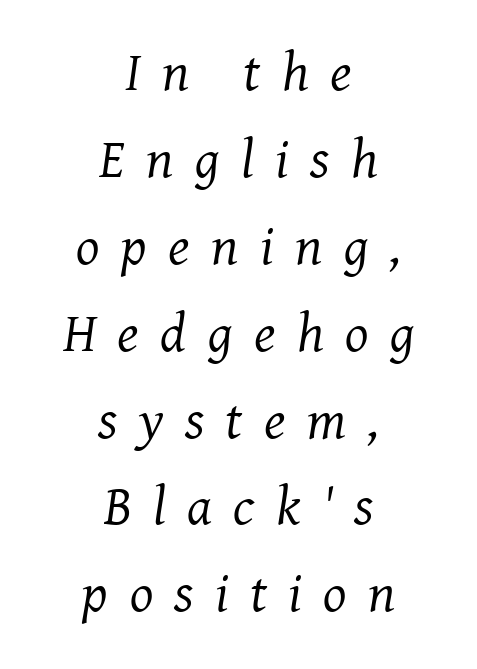
Q: Is the text bold? A: No.
Q: Is the text italic (slanted)? A: Yes, it leans right by about 8 degrees.
Q: Is the typeface a serif or a sans-serif typeface? A: Serif.
Q: Is the text underlined? A: No.
Q: How is the paragraph aligned? A: Centered.
Q: Is the spacing between letters normal or unusually wide? A: Unusually wide.
Q: Is the spacing between lines tight, normal or loose? A: Normal.
Q: Width (condensed, normal, or wide)? A: Normal.
Q: Stroke contrast? A: Medium.
Q: x-height? A: Medium.
Q: Monospaced? A: No.
